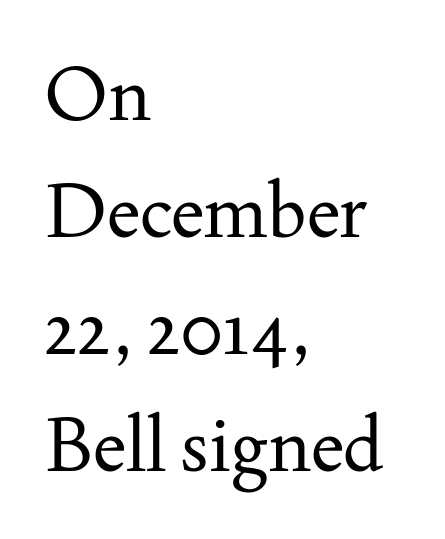
Q: Is the text bold? A: No.
Q: Is the text italic (slanted)? A: No, it is upright.
Q: Is the typeface a serif or a sans-serif typeface? A: Serif.
Q: Is the text underlined? A: No.
Q: How is the paragraph aligned? A: Left-aligned.
Q: Is the spacing between letters normal or unusually wide? A: Normal.
Q: Is the spacing between lines tight, normal or loose? A: Normal.
Q: Width (condensed, normal, or wide)? A: Normal.
Q: Stroke contrast? A: Medium.
Q: x-height? A: Small.
Q: Monospaced? A: No.
